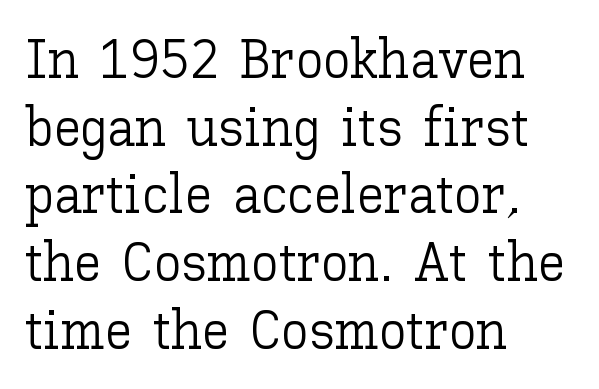
Between one letter and the next there's only the usual sliver of space. Do the characters align in a grid? No, the font is proportional. Caption: face not bold, strokes unweighted. Compared with a centered layout, this one pins lines to the left instead. Descender tails drop into unmarked territory.
